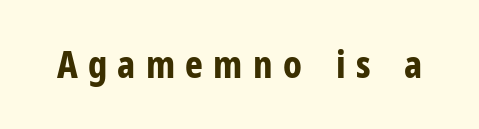
The image shows 38 px bold, condensed sans-serif type, upright; set unusually wide letter spacing (+0.27 em), not underlined; low stroke contrast and a medium x-height.
